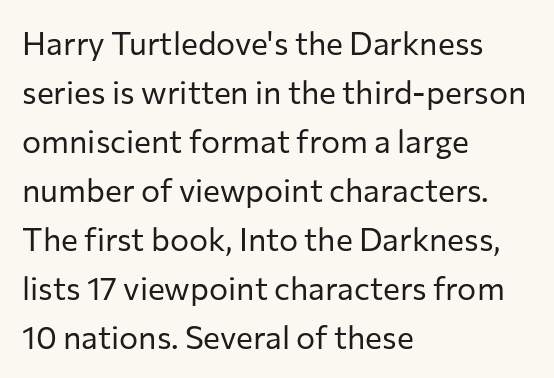
The image shows 32 px regular-weight sans-serif type, upright; set left-aligned, normal line spacing (1.53x), normal letter spacing, not underlined; low stroke contrast and a medium x-height.
